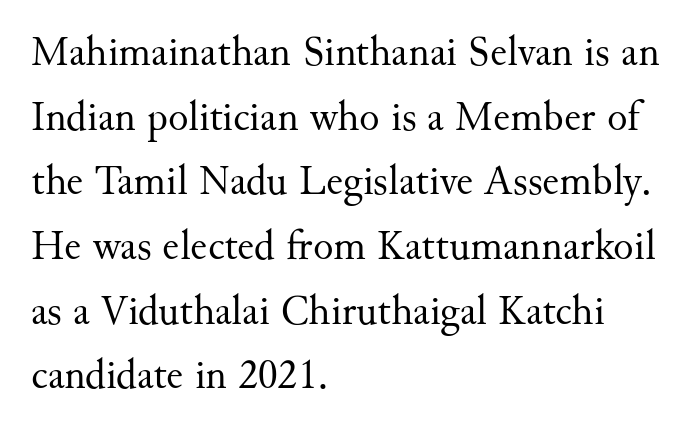
{"serif": "yes", "italic": "no", "bold": "no", "weight": "regular", "width": "normal", "stroke_contrast": "medium", "x_height": "small", "monospaced": "no", "underline": "no", "align": "left", "line_spacing": "normal", "line_spacing_ratio": 1.54, "letter_spacing": "normal", "letter_spacing_em": 0.0, "glyph_px": 42}
